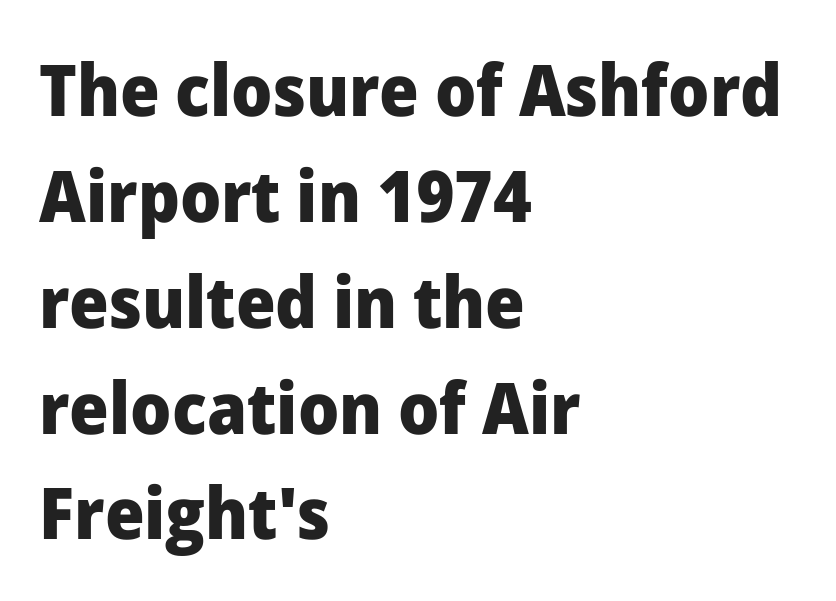
Q: Is the text bold? A: Yes.
Q: Is the text italic (slanted)? A: No, it is upright.
Q: Is the typeface a serif or a sans-serif typeface? A: Sans-serif.
Q: Is the text underlined? A: No.
Q: How is the paragraph aligned? A: Left-aligned.
Q: Is the spacing between letters normal or unusually wide? A: Normal.
Q: Is the spacing between lines tight, normal or loose? A: Normal.
Q: Width (condensed, normal, or wide)? A: Normal.
Q: Stroke contrast? A: Low.
Q: x-height? A: Medium.
Q: Monospaced? A: No.
